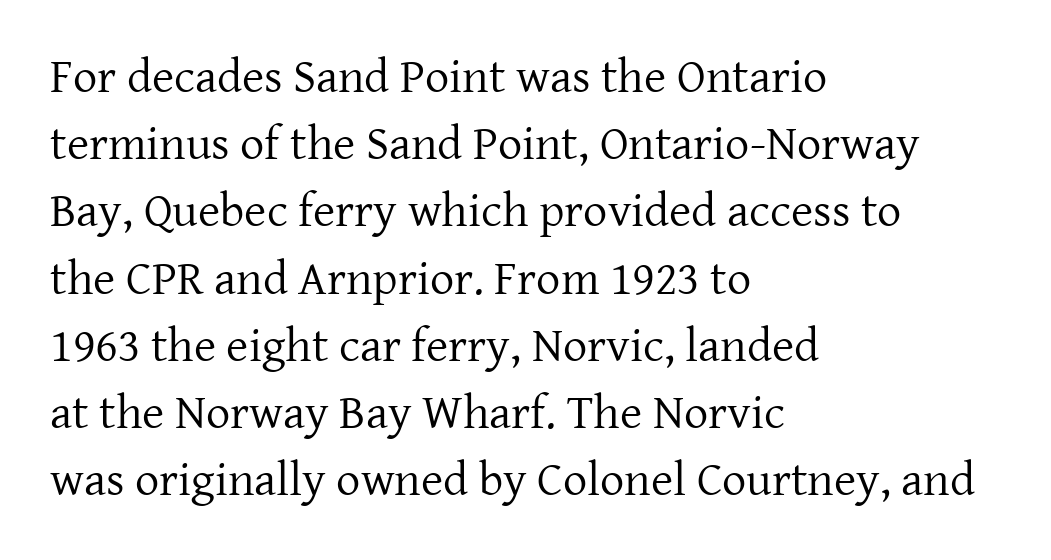
Think standard paragraph weight, or any step lighter than that. The compositor pushed each line to the left boundary. The rendering keeps characters at their native spacing. The space directly below the letters is spotless.
